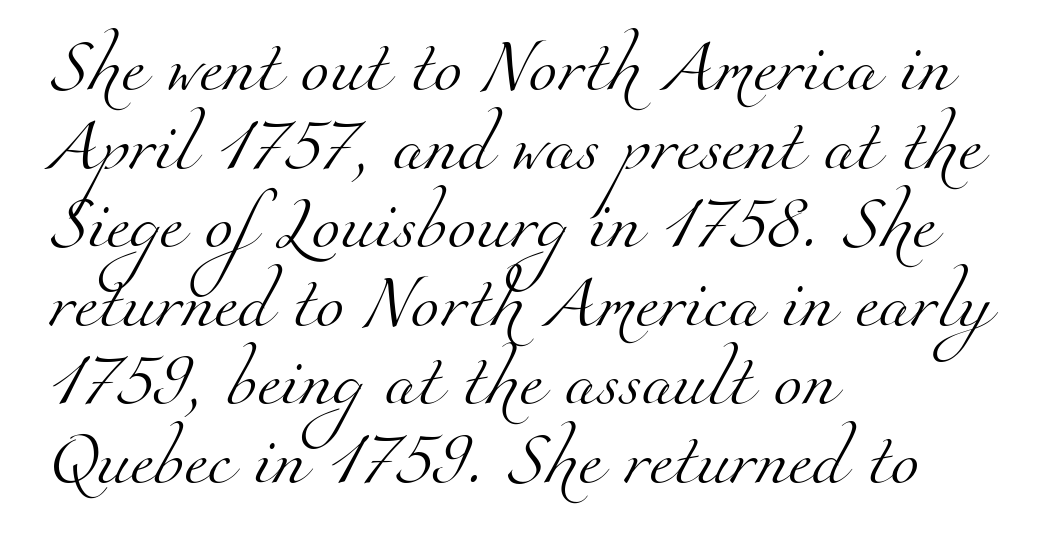
Q: Is the text bold? A: No.
Q: Is the typeface a serif or a sans-serif typeface? A: Serif.
Q: Is the text underlined? A: No.
Q: How is the paragraph aligned? A: Left-aligned.
Q: Is the spacing between letters normal or unusually wide? A: Normal.
Q: Is the spacing between lines tight, normal or loose? A: Normal.
Q: Width (condensed, normal, or wide)? A: Normal.
Q: Stroke contrast? A: Medium.
Q: x-height? A: Small.
Q: Monospaced? A: No.
